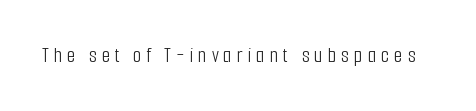
The font is comparable to plain body text, perhaps lighter. The font's upright variant was chosen for this text. The gaps between neighbouring characters are conspicuously large. Rule under the text: the space is simply empty.
